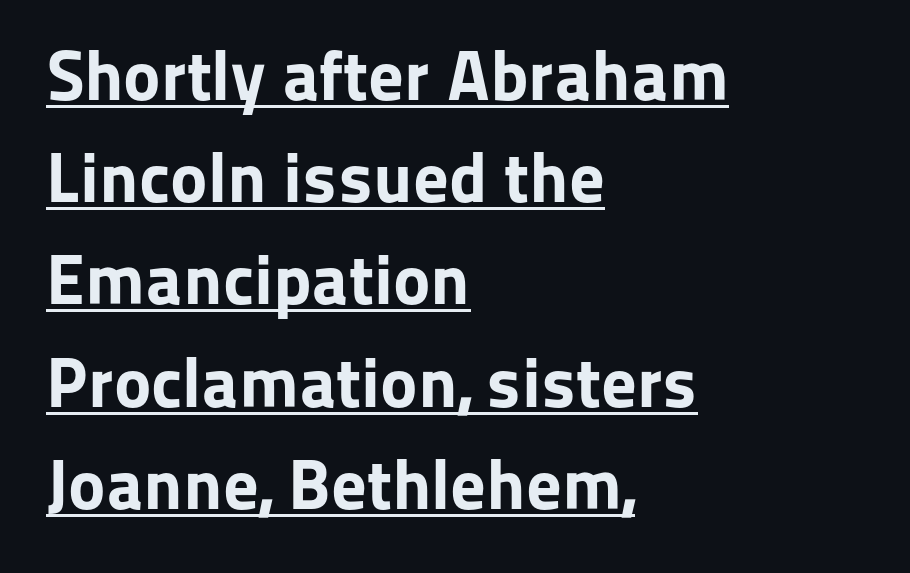
Normally led — the rows are evenly, conventionally spaced. The string is rendered with underlining switched on. Glyph-to-glyph distance matches everyday printed text. Quick note: not italic, upright.
